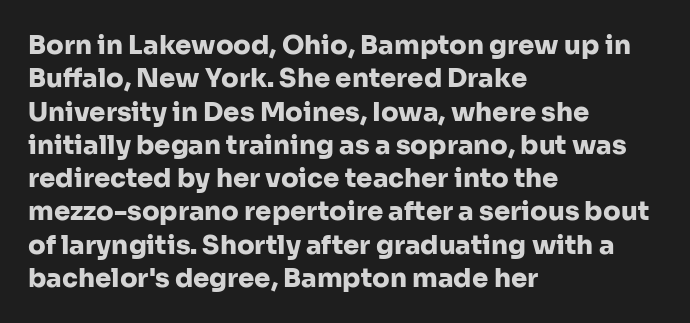
Q: Is the text bold? A: Yes.
Q: Is the text italic (slanted)? A: No, it is upright.
Q: Is the text underlined? A: No.
Q: How is the paragraph aligned? A: Left-aligned.
Q: Is the spacing between letters normal or unusually wide? A: Normal.
Q: Is the spacing between lines tight, normal or loose? A: Normal.
